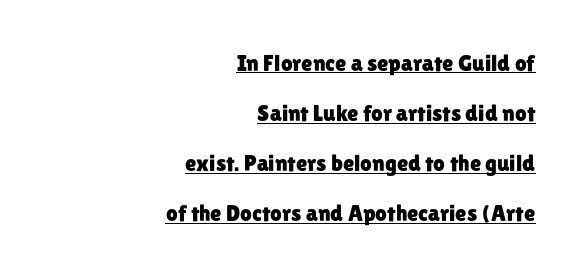
{"italic": "no", "underline": "yes", "align": "right", "line_spacing": "loose", "line_spacing_ratio": 2.18, "letter_spacing": "normal", "letter_spacing_em": 0.0, "glyph_px": 23}
